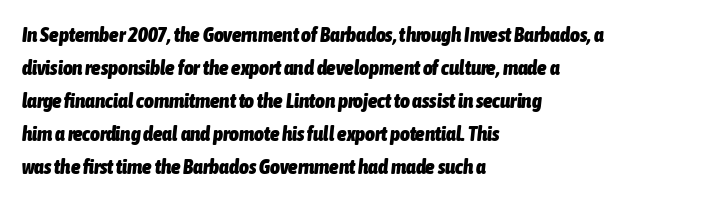
The tracking reads as untouched default to a designer's eye. Set as a true bold cut, around the 700 mark. Notice how the passage keeps a crisp vertical edge on the left only. Rule under the text: the space is simply empty. Regular leading. In terms of posture, this sample is oblique.
